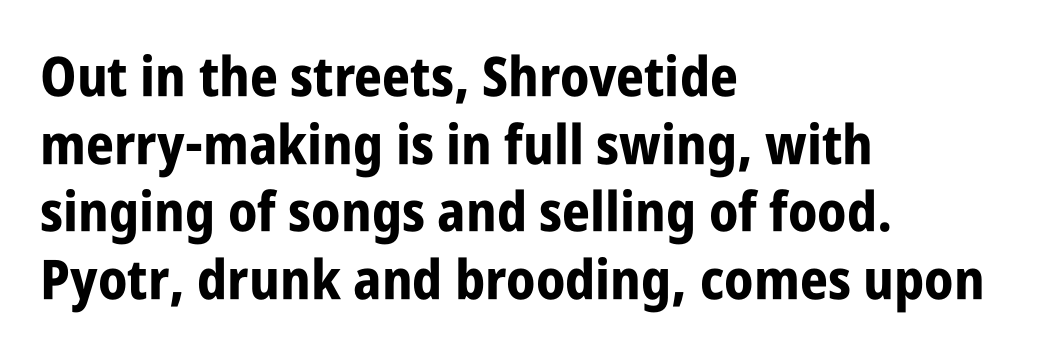
Words appear dense and cohesive because spacing is normal. These lines are set flush left with a ragged right edge. Strokes here are thick enough to call this a true bold. Posture: upright roman. Note the varied advance widths — an 'i' is clearly narrower than an 'm'.
